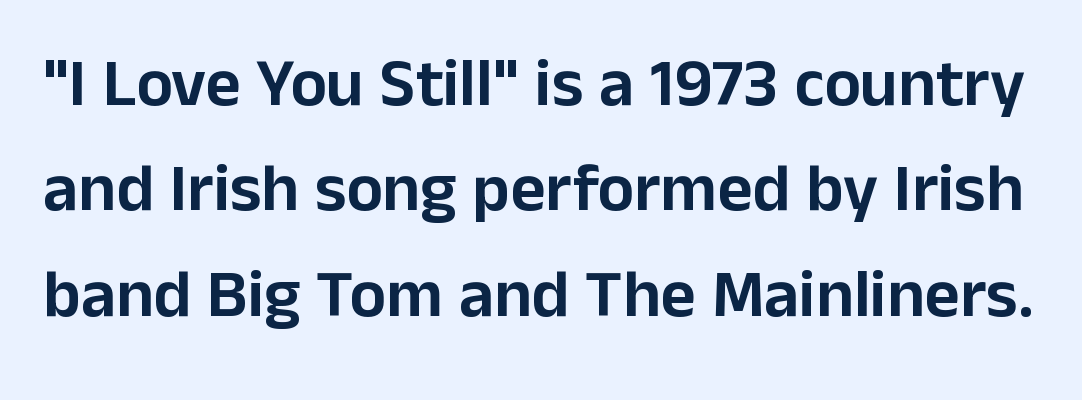
Q: Is the text italic (slanted)? A: No, it is upright.
Q: Is the typeface a serif or a sans-serif typeface? A: Sans-serif.
Q: Is the text underlined? A: No.
Q: Is the spacing between letters normal or unusually wide? A: Normal.
Q: Is the spacing between lines tight, normal or loose? A: Normal.
Q: Width (condensed, normal, or wide)? A: Normal.
Q: Stroke contrast? A: Low.
Q: x-height? A: Medium.
Q: Monospaced? A: No.
